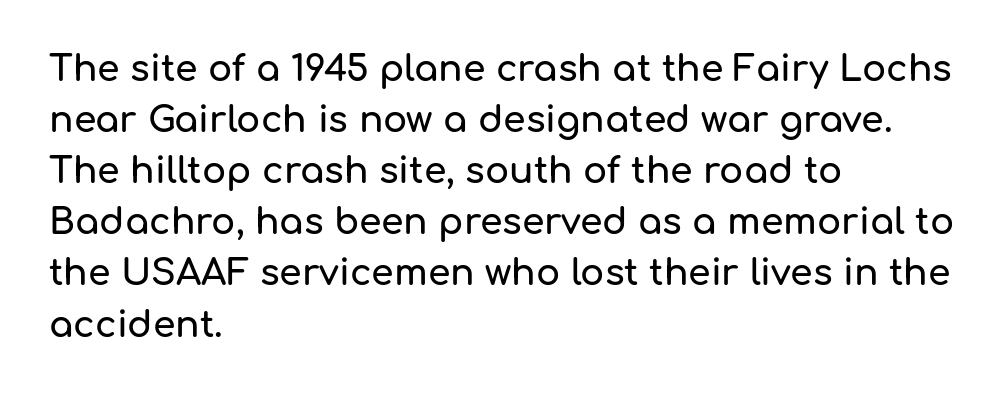
Q: Is the text italic (slanted)? A: No, it is upright.
Q: Is the typeface a serif or a sans-serif typeface? A: Sans-serif.
Q: Is the text underlined? A: No.
Q: How is the paragraph aligned? A: Left-aligned.
Q: Is the spacing between letters normal or unusually wide? A: Normal.
Q: Is the spacing between lines tight, normal or loose? A: Normal.
Q: Width (condensed, normal, or wide)? A: Normal.
Q: Stroke contrast? A: Low.
Q: x-height? A: Medium.
Q: Monospaced? A: No.
